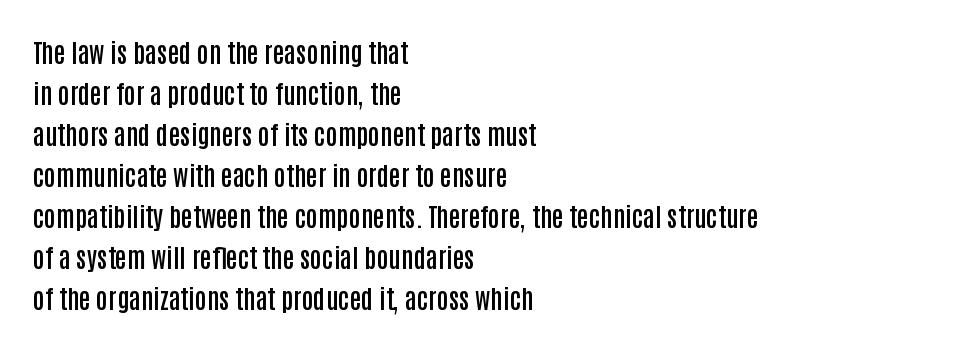
The image shows 26 px text type, upright; set left-aligned, normal line spacing (1.58x), normal letter spacing, not underlined.
